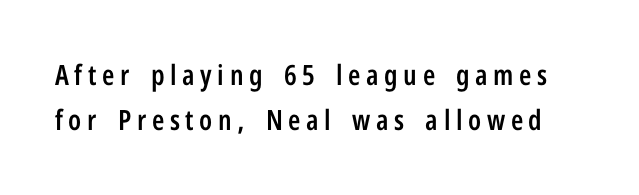
Q: Is the text bold? A: Semi-bold.
Q: Is the text italic (slanted)? A: No, it is upright.
Q: Is the typeface a serif or a sans-serif typeface? A: Sans-serif.
Q: Is the text underlined? A: No.
Q: Is the spacing between letters normal or unusually wide? A: Unusually wide.
Q: Is the spacing between lines tight, normal or loose? A: Normal.
Q: Width (condensed, normal, or wide)? A: Condensed.
Q: Stroke contrast? A: Low.
Q: x-height? A: Medium.
Q: Monospaced? A: No.
